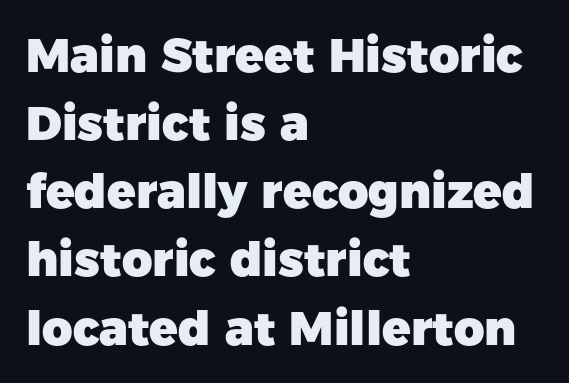
{"serif": "no", "italic": "no", "bold": "yes", "weight": "heavy", "width": "normal", "stroke_contrast": "low", "x_height": "medium", "monospaced": "no", "underline": "no", "align": "left", "line_spacing": "normal", "line_spacing_ratio": 1.45, "letter_spacing": "normal", "letter_spacing_em": 0.0, "glyph_px": 47}
